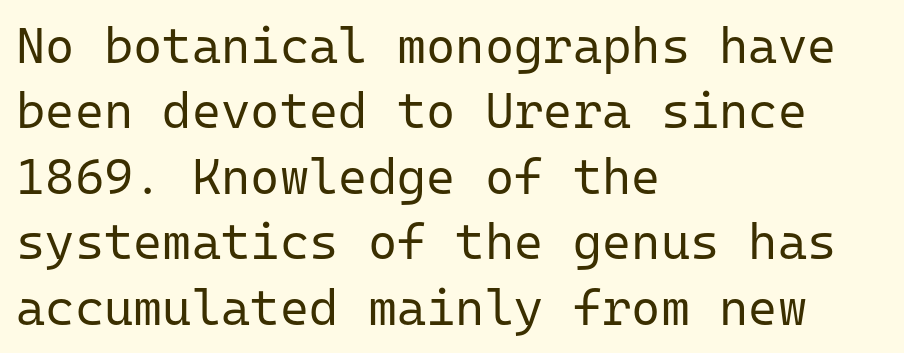
Q: Is the text bold? A: No.
Q: Is the text italic (slanted)? A: No, it is upright.
Q: Is the typeface a serif or a sans-serif typeface? A: Sans-serif.
Q: Is the text underlined? A: No.
Q: How is the paragraph aligned? A: Left-aligned.
Q: Is the spacing between letters normal or unusually wide? A: Normal.
Q: Is the spacing between lines tight, normal or loose? A: Normal.
Q: Width (condensed, normal, or wide)? A: Normal.
Q: Stroke contrast? A: Low.
Q: x-height? A: Medium.
Q: Monospaced? A: Yes.
